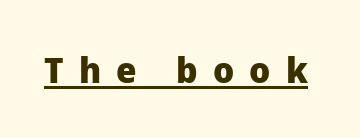
Q: Is the text bold? A: Yes.
Q: Is the text italic (slanted)? A: No, it is upright.
Q: Is the typeface a serif or a sans-serif typeface? A: Sans-serif.
Q: Is the text underlined? A: Yes.
Q: Is the spacing between letters normal or unusually wide? A: Unusually wide.
Q: Width (condensed, normal, or wide)? A: Normal.
Q: Stroke contrast? A: Low.
Q: x-height? A: Medium.
Q: Monospaced? A: No.
